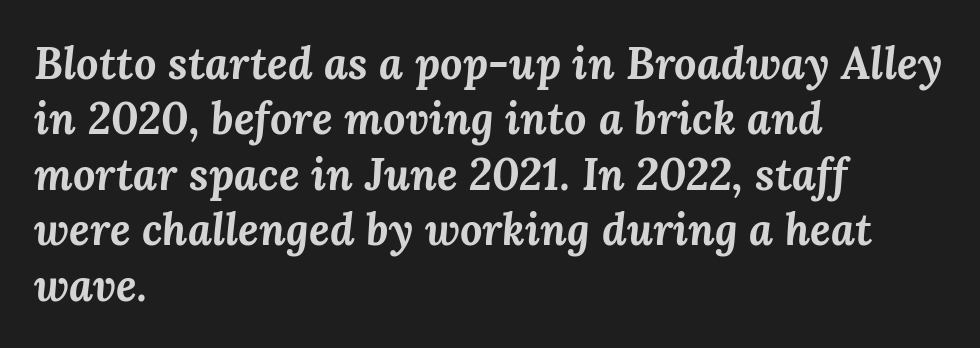
The image shows 44 px bold type, italic (leaning right); set left-aligned, normal line spacing (1.26x), normal letter spacing, not underlined; medium stroke contrast and a medium x-height.
